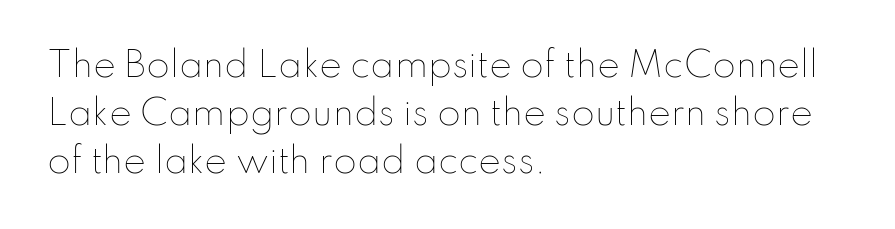
The image shows 34 px thin type, upright; set left-aligned, normal line spacing (1.41x), normal letter spacing, not underlined; low stroke contrast and a small x-height.
